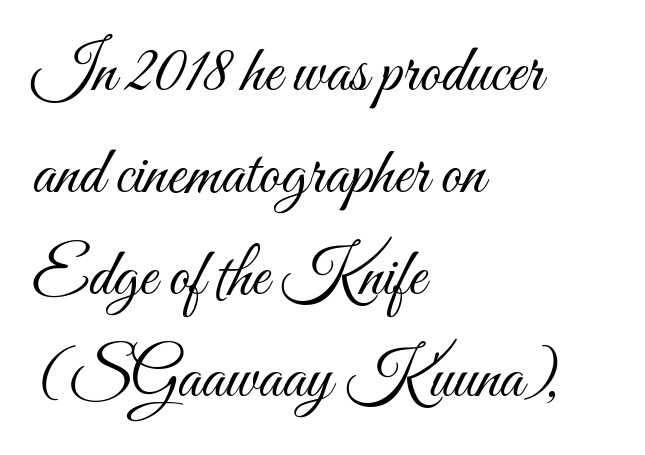
{"bold": "no", "weight": "light", "width": "condensed", "stroke_contrast": "medium", "x_height": "small", "monospaced": "no", "underline": "no", "align": "left", "line_spacing": "normal", "line_spacing_ratio": 1.52, "letter_spacing": "normal", "letter_spacing_em": 0.0, "glyph_px": 67}
